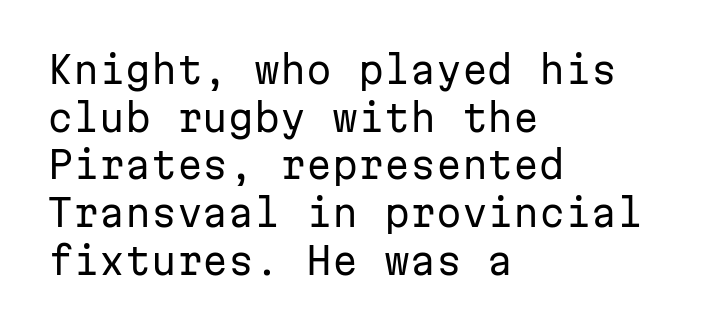
{"serif": "no", "italic": "no", "bold": "no", "weight": "regular", "width": "normal", "stroke_contrast": "low", "x_height": "medium", "monospaced": "yes", "underline": "no", "align": "left", "line_spacing": "normal", "line_spacing_ratio": 1.29, "letter_spacing": "normal", "letter_spacing_em": 0.0, "glyph_px": 37}
